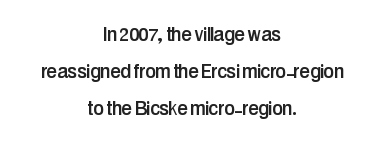
Q: Is the text italic (slanted)? A: No, it is upright.
Q: Is the text underlined? A: No.
Q: How is the paragraph aligned? A: Centered.
Q: Is the spacing between letters normal or unusually wide? A: Normal.
Q: Is the spacing between lines tight, normal or loose? A: Normal.
